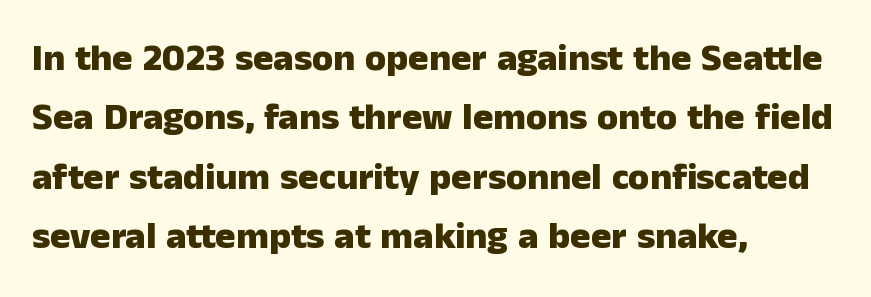
Q: Is the text bold? A: Yes.
Q: Is the text italic (slanted)? A: No, it is upright.
Q: Is the typeface a serif or a sans-serif typeface? A: Sans-serif.
Q: Is the text underlined? A: No.
Q: How is the paragraph aligned? A: Left-aligned.
Q: Is the spacing between letters normal or unusually wide? A: Normal.
Q: Is the spacing between lines tight, normal or loose? A: Normal.
Q: Width (condensed, normal, or wide)? A: Normal.
Q: Stroke contrast? A: Low.
Q: x-height? A: Medium.
Q: Monospaced? A: No.
